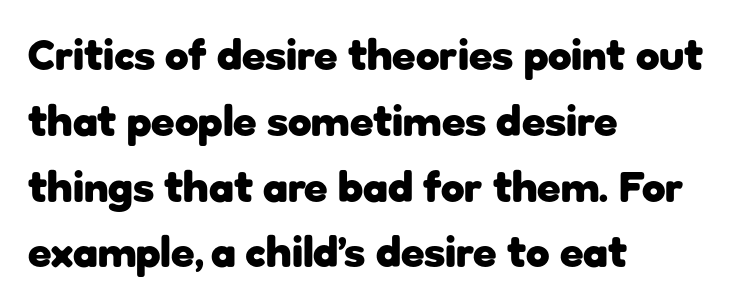
The paragraph shown leans on its left margin. The letters sit at their default tracking, neither squeezed nor spread. Honestly, there is no underline to notice here at all. The glyphs have the mass of a bold cut.
